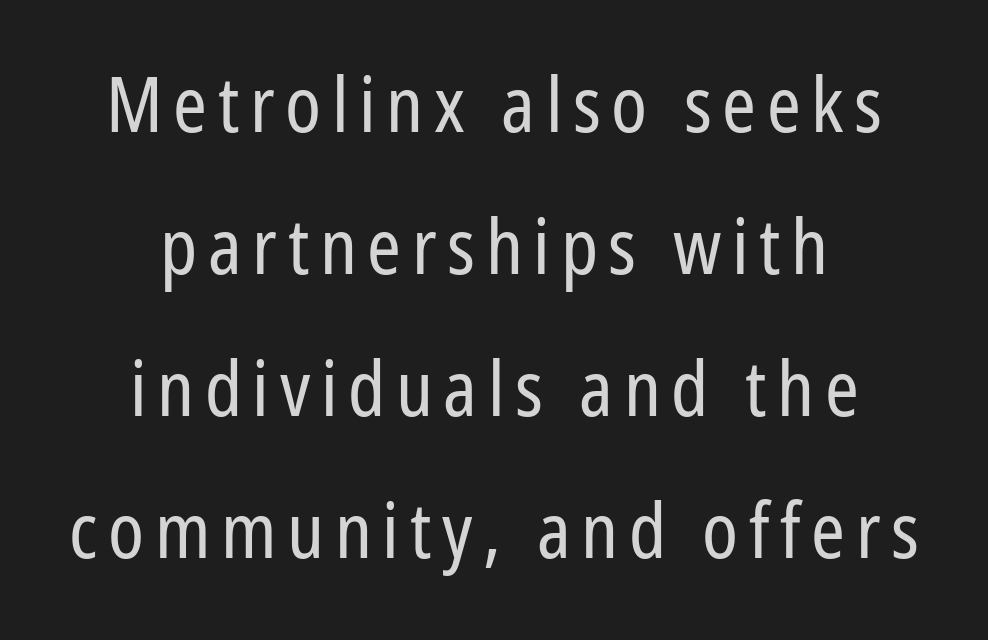
Lines of text with bare space underneath. These lines are composed in type without serifs. In terms of posture, this sample is upright. A quiet, ordinary-to-light weight characterises the typeface. Each letter keeps its own natural width here, so spacing adapts to shape.
